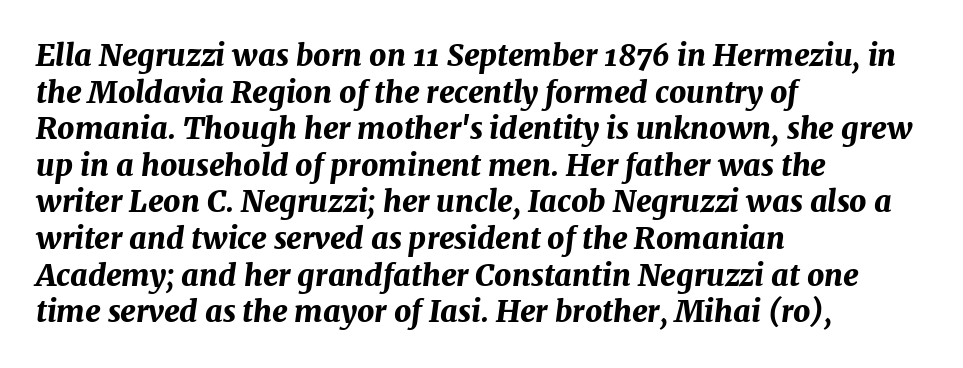
The rendering keeps characters at their native spacing. How heavy is the stroke? Heavy — this is a bold. Has an underline been added? It has not. The passage is arranged the way most books set body copy — flush left.
